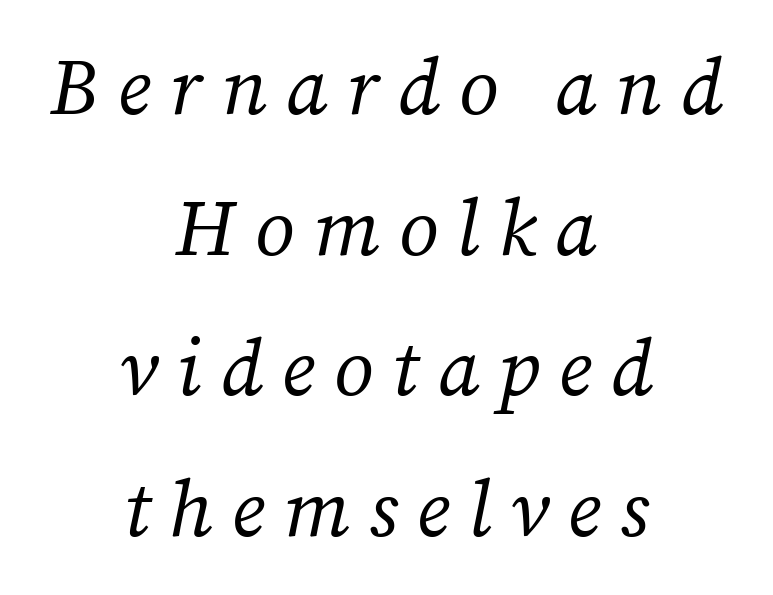
The image shows 79 px regular-weight serif type, italic (leaning right); set centered, line spacing 1.78x, unusually wide letter spacing (+0.24 em), not underlined; medium stroke contrast and a medium x-height.
